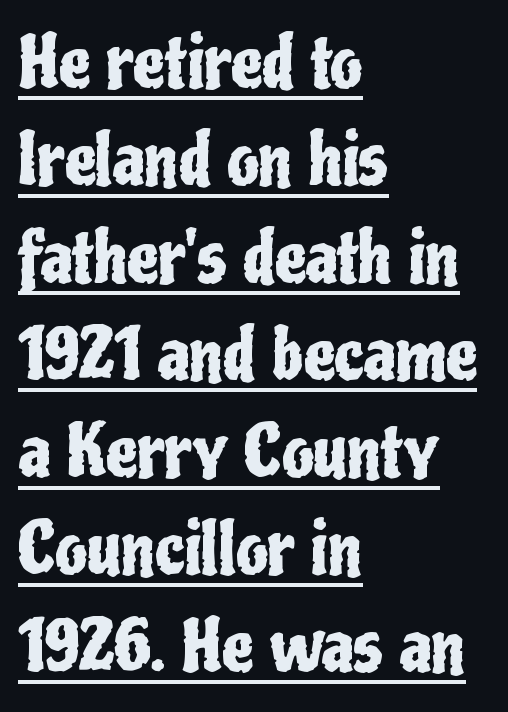
The image shows 70 px condensed sans-serif type, upright; set left-aligned, normal line spacing (1.39x), normal letter spacing, underlined; low stroke contrast and a medium x-height.
